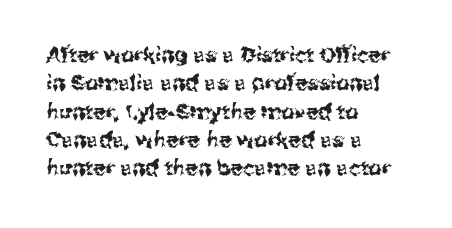
The image shows 21 px text type, upright; set left-aligned, normal line spacing (1.35x), normal letter spacing, not underlined.
